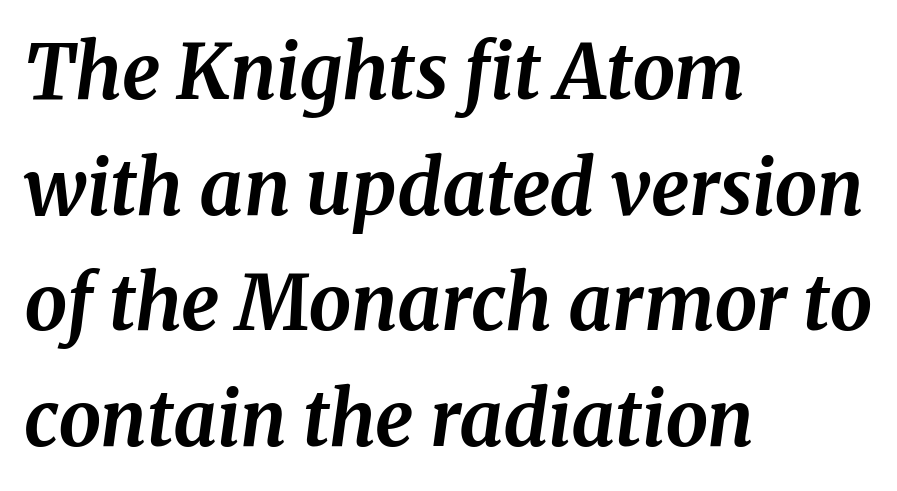
Q: Is the text bold? A: Yes.
Q: Is the text italic (slanted)? A: Yes, it leans right by about 8 degrees.
Q: Is the typeface a serif or a sans-serif typeface? A: Serif.
Q: Is the text underlined? A: No.
Q: How is the paragraph aligned? A: Left-aligned.
Q: Is the spacing between letters normal or unusually wide? A: Normal.
Q: Is the spacing between lines tight, normal or loose? A: Normal.
Q: Width (condensed, normal, or wide)? A: Normal.
Q: Stroke contrast? A: Medium.
Q: x-height? A: Medium.
Q: Monospaced? A: No.
